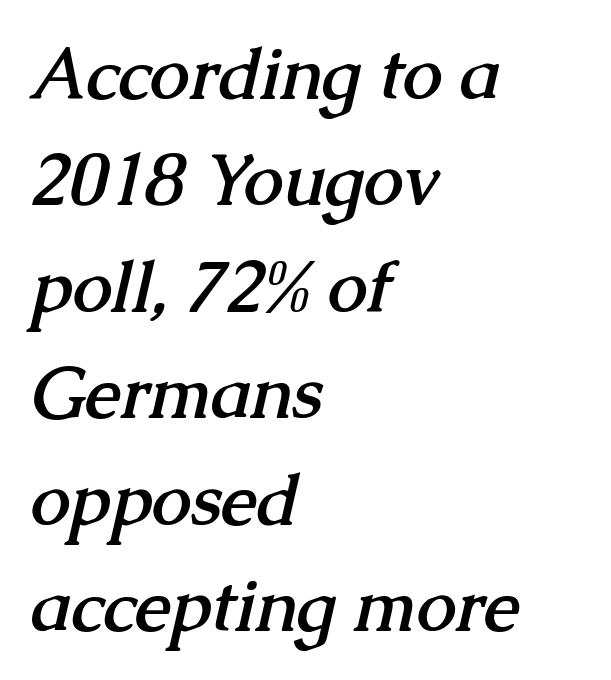
{"serif": "yes", "bold": "yes", "weight": "semibold", "width": "normal", "stroke_contrast": "medium", "x_height": "medium", "monospaced": "no", "underline": "no", "align": "left", "line_spacing": "normal", "line_spacing_ratio": 1.5, "letter_spacing": "normal", "letter_spacing_em": 0.0, "glyph_px": 71}
